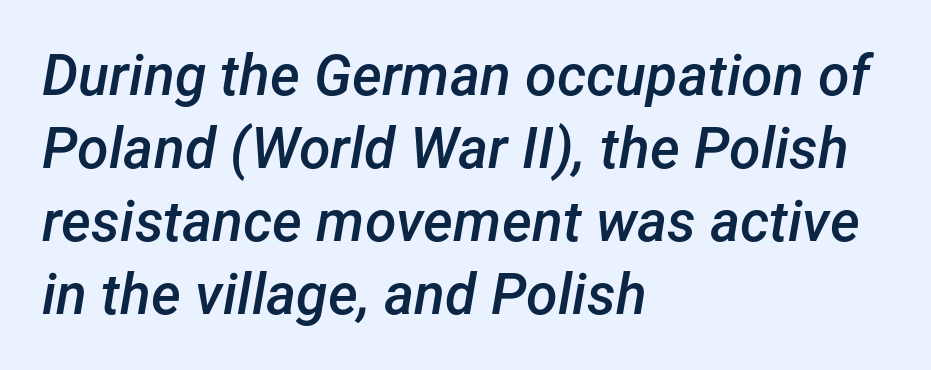
Descenders hang freely into open space. Rows of type keep a routine distance in the vertical direction. Weight: semibold (demi). The face used here has a pronounced slope to its letters. The horizontal fit of the characters is conventional and even. You could not count columns in this text — the font is proportionally spaced.
